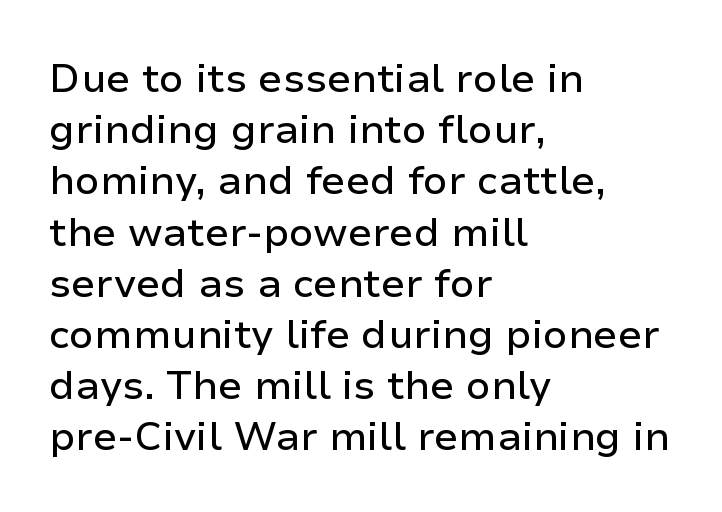
The image shows 40 px sans-serif type, upright; set left-aligned, normal line spacing (1.28x), normal letter spacing, not underlined; low stroke contrast and a medium x-height.
